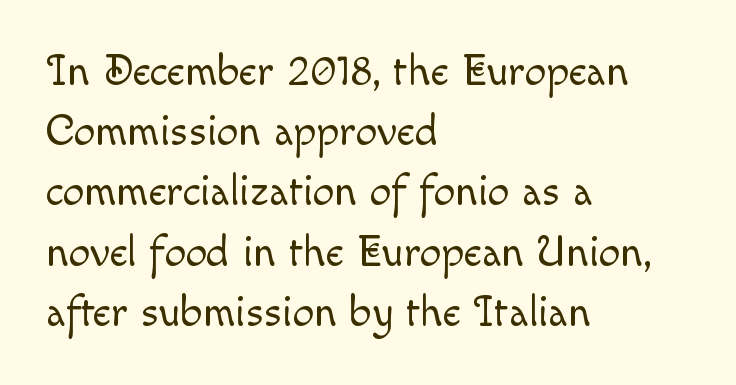
Horizontal alignment here is leftward, the default for most running prose. Weight: not bold — regular or lighter. How would I describe the line gaps? Plain and ordinary. You could not count columns in this text — the font is proportionally spaced. Bare-footed words on every line.
